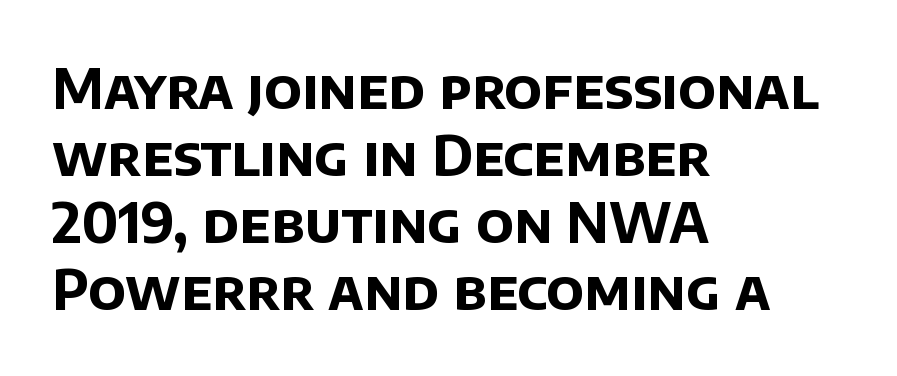
{"serif": "no", "bold": "yes", "weight": "bold", "width": "normal", "stroke_contrast": "low", "x_height": "large", "monospaced": "no", "underline": "no", "align": "left", "line_spacing_ratio": 1.22, "letter_spacing": "normal", "letter_spacing_em": 0.0, "glyph_px": 55}
